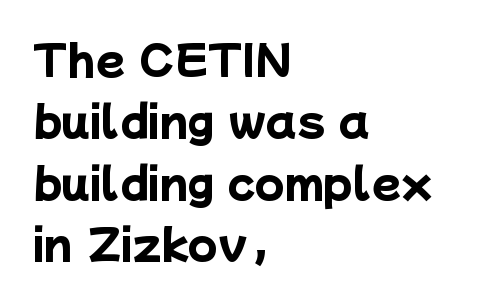
No word sits above an underline. The text was rendered using a sans face with plain stroke endings. Looks like regular typesetting: each glyph gets only the width it needs. The letterforms sit shoulder to shoulder at normal distance.
